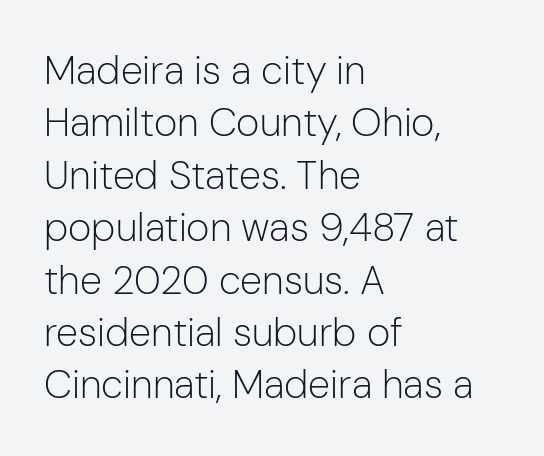
Is the block centered? No — it sits flush against the left margin. Varying glyph widths throughout — classic text-font behaviour. Counters stay open thanks to moderate or lighter strokes. Regular leading. No extra tracking has been applied to these lines.
